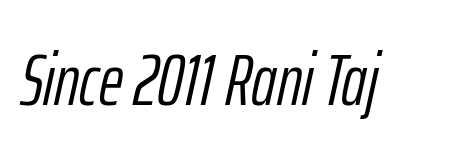
{"italic": "yes", "lean": "right", "slant_degrees": 12, "bold": "no", "weight": "light", "width": "condensed", "stroke_contrast": "low", "x_height": "medium", "monospaced": "no", "underline": "no", "letter_spacing": "normal", "letter_spacing_em": 0.0, "glyph_px": 74}
